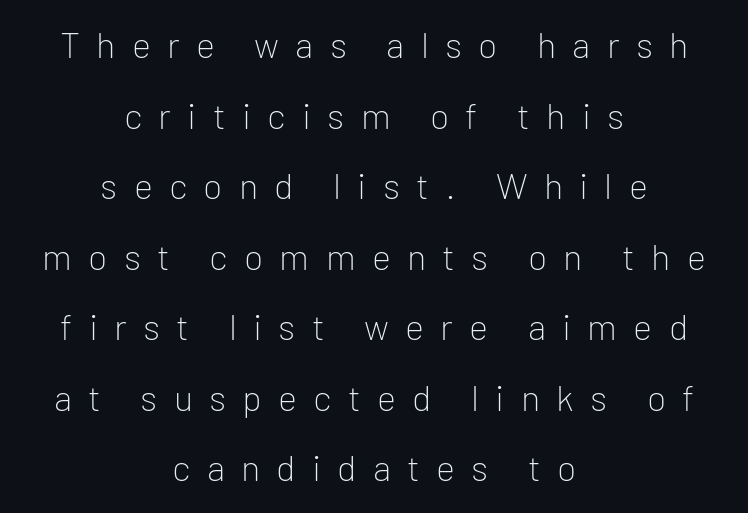
Caption: multi-line text, centered on the measure. The block of text is sparse from top to bottom, with ample space between rows. Heaviness? Minimal to ordinary, like unemphasized prose. Does extra space separate the letters? Yes, quite a lot of it. The letters advance in unequal steps, a hallmark of proportional type. Nope, not italic — everything's standing straight.
